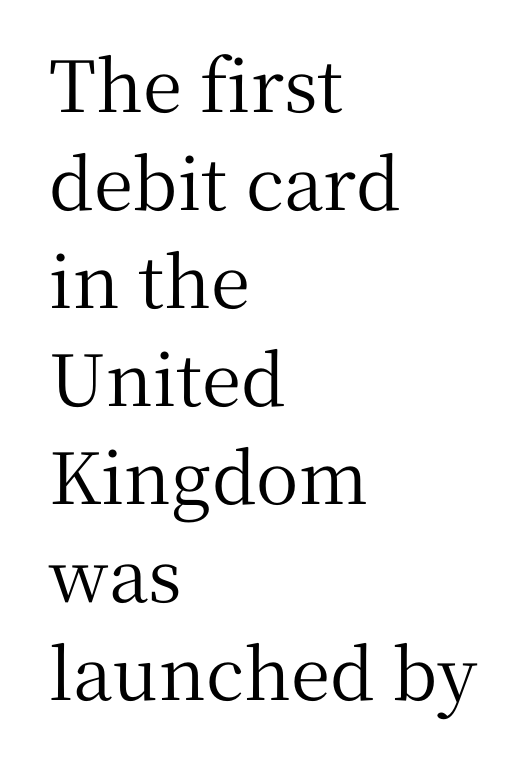
Q: Is the text italic (slanted)? A: No, it is upright.
Q: Is the typeface a serif or a sans-serif typeface? A: Serif.
Q: Is the text underlined? A: No.
Q: How is the paragraph aligned? A: Left-aligned.
Q: Is the spacing between letters normal or unusually wide? A: Normal.
Q: Is the spacing between lines tight, normal or loose? A: Normal.
Q: Width (condensed, normal, or wide)? A: Normal.
Q: Stroke contrast? A: Medium.
Q: x-height? A: Medium.
Q: Monospaced? A: No.
